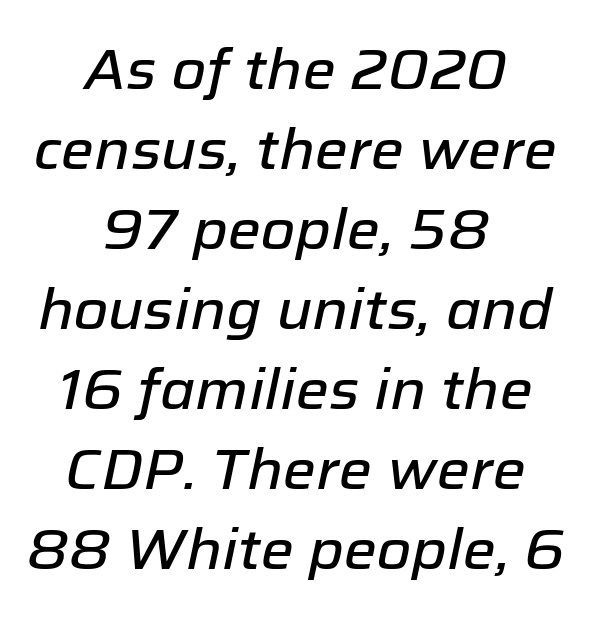
{"italic": "yes", "lean": "right", "slant_degrees": 12, "width": "normal", "stroke_contrast": "low", "x_height": "medium", "monospaced": "no", "underline": "no", "align": "center", "line_spacing": "normal", "line_spacing_ratio": 1.43, "letter_spacing": "normal", "letter_spacing_em": 0.0, "glyph_px": 56}
